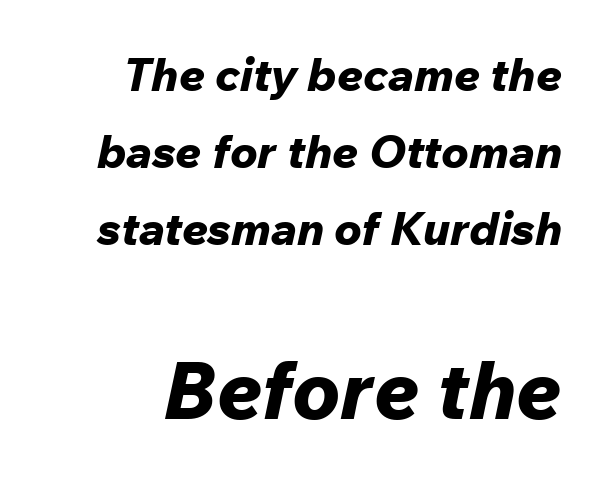
The image shows 80 px bold type, italic (leaning right); set right-aligned, normal line spacing (1.67x), normal letter spacing, not underlined; the second (bottom) block is 1.74x larger; low stroke contrast and a medium x-height.
